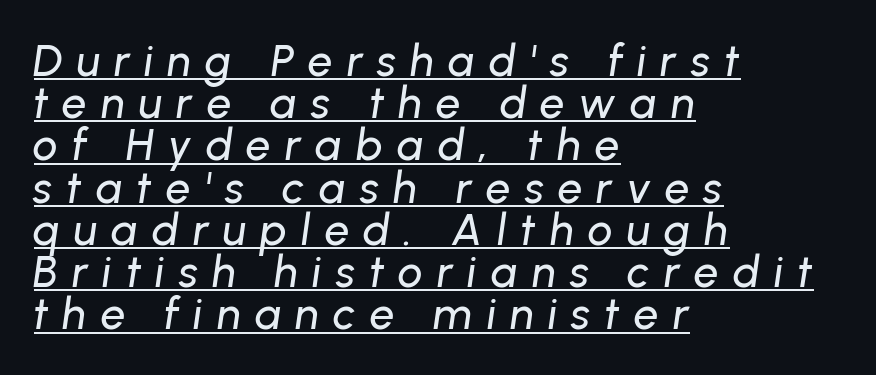
The image shows 44 px text type, italic (leaning right); set left-aligned, tight line spacing (0.96x), unusually wide letter spacing (+0.32 em), underlined; low stroke contrast and a medium x-height.
